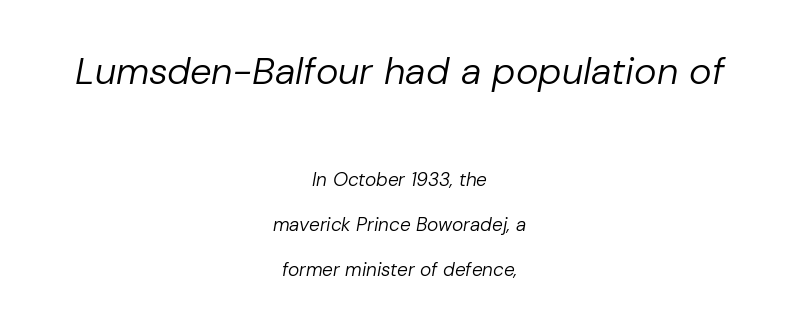
The image shows 38 px regular-weight type, italic (leaning right); set centered, loose line spacing (2.38x), normal letter spacing, not underlined; the first (top) block is 2.0x larger; low stroke contrast and a medium x-height.
